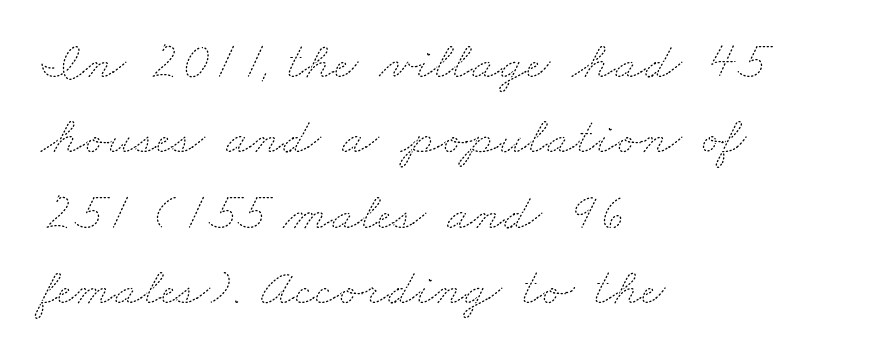
Evenly set lines give the paragraph a standard silhouette. The text block is weighted toward the left margin, trailing off unevenly rightward. The passage shown has conventional tracking throughout. Each letter keeps its own natural width here, so spacing adapts to shape.
